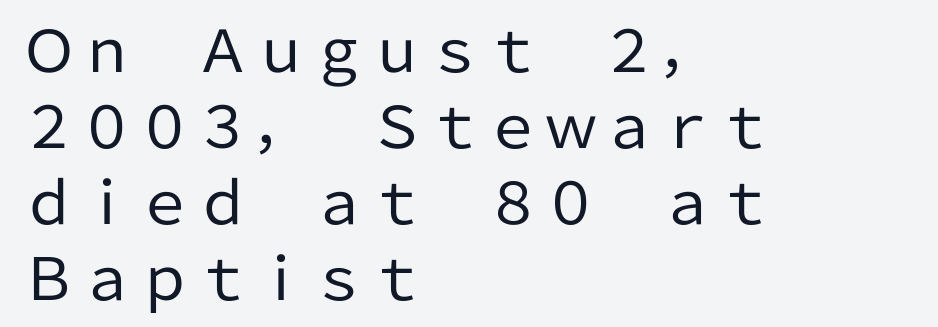
The face looks like a standard text weight, possibly lighter. How would I describe the line gaps? Plain and ordinary. Note: no serifs on the glyphs. The letters advance in unequal steps, a hallmark of proportional type.
